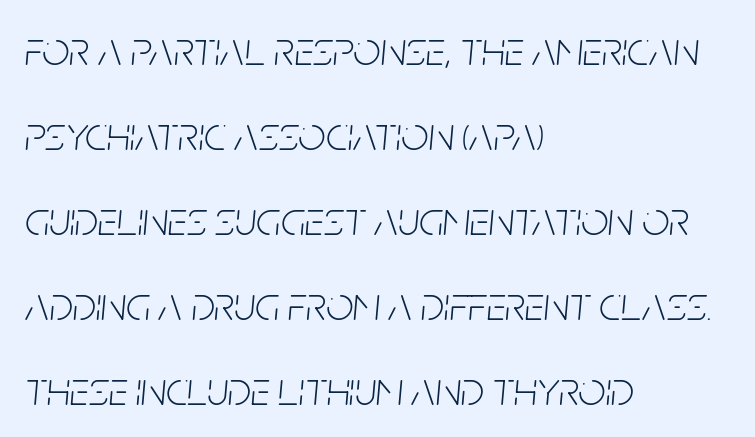
Q: Is the text bold? A: No.
Q: Is the text italic (slanted)? A: Yes, it leans right by about 5 degrees.
Q: Is the text underlined? A: No.
Q: How is the paragraph aligned? A: Left-aligned.
Q: Is the spacing between letters normal or unusually wide? A: Normal.
Q: Width (condensed, normal, or wide)? A: Condensed.
Q: Stroke contrast? A: Low.
Q: x-height? A: Large.
Q: Monospaced? A: No.
